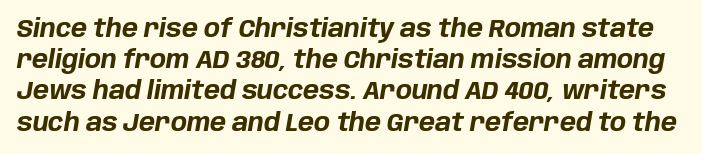
Q: Is the text bold? A: Yes.
Q: Is the text italic (slanted)? A: Yes, it leans right by about 10 degrees.
Q: Is the text underlined? A: No.
Q: Is the spacing between letters normal or unusually wide? A: Normal.
Q: Is the spacing between lines tight, normal or loose? A: Normal.
